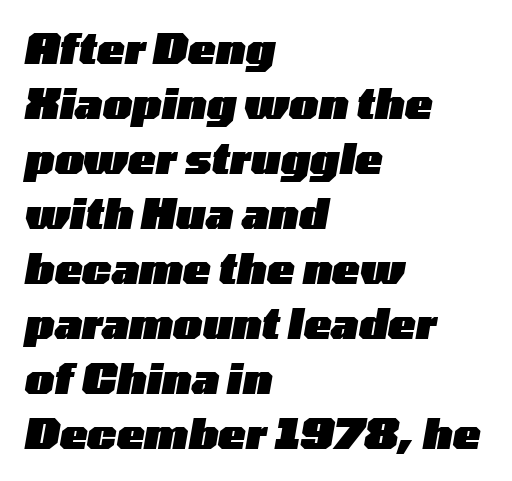
{"italic": "yes", "lean": "right", "slant_degrees": 10, "bold": "yes", "weight": "heavy", "width": "wide", "stroke_contrast": "low", "x_height": "medium", "monospaced": "no", "underline": "no", "align": "left", "line_spacing": "normal", "line_spacing_ratio": 1.34, "letter_spacing": "normal", "letter_spacing_em": 0.0, "glyph_px": 41}
